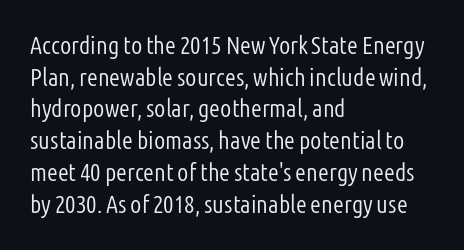
{"italic": "no", "bold": "no", "underline": "no", "align": "left", "line_spacing": "normal", "line_spacing_ratio": 1.27, "letter_spacing": "normal", "letter_spacing_em": 0.0, "glyph_px": 25}
